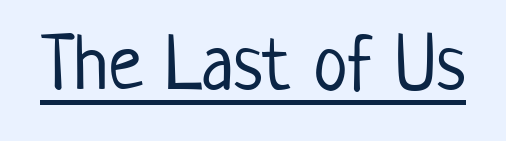
Q: Is the text bold? A: No.
Q: Is the text italic (slanted)? A: No, it is upright.
Q: Is the typeface a serif or a sans-serif typeface? A: Sans-serif.
Q: Is the text underlined? A: Yes.
Q: Is the spacing between letters normal or unusually wide? A: Normal.
Q: Width (condensed, normal, or wide)? A: Condensed.
Q: Stroke contrast? A: Low.
Q: x-height? A: Medium.
Q: Monospaced? A: No.
